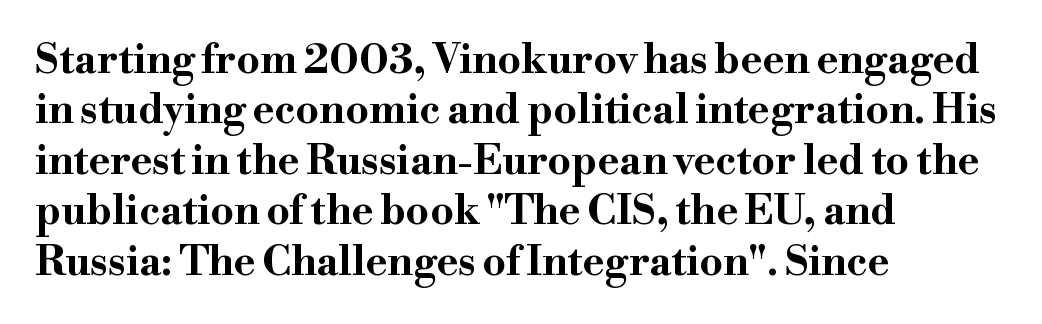
{"serif": "yes", "italic": "no", "bold": "yes", "weight": "bold", "width": "wide", "stroke_contrast": "high", "x_height": "small", "monospaced": "no", "underline": "no", "align": "left", "line_spacing_ratio": 1.23, "letter_spacing": "normal", "letter_spacing_em": 0.0, "glyph_px": 41}
